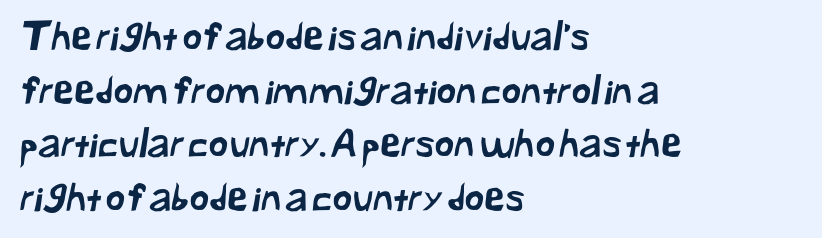
{"serif": "no", "width": "normal", "stroke_contrast": "low", "x_height": "medium", "monospaced": "no", "underline": "no", "align": "left", "line_spacing": "normal", "line_spacing_ratio": 1.41, "letter_spacing": "normal", "letter_spacing_em": 0.0, "glyph_px": 38}
